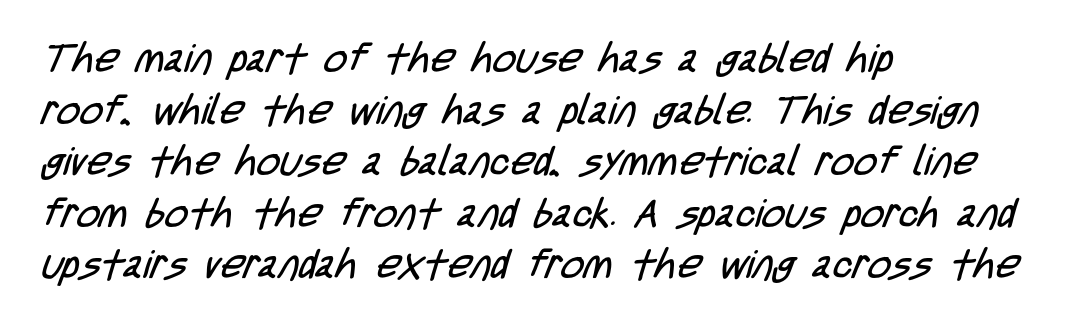
Q: Is the text bold? A: No.
Q: Is the typeface a serif or a sans-serif typeface? A: Sans-serif.
Q: Is the text underlined? A: No.
Q: How is the paragraph aligned? A: Left-aligned.
Q: Is the spacing between letters normal or unusually wide? A: Normal.
Q: Is the spacing between lines tight, normal or loose? A: Normal.
Q: Width (condensed, normal, or wide)? A: Condensed.
Q: Stroke contrast? A: Low.
Q: x-height? A: Large.
Q: Monospaced? A: No.
